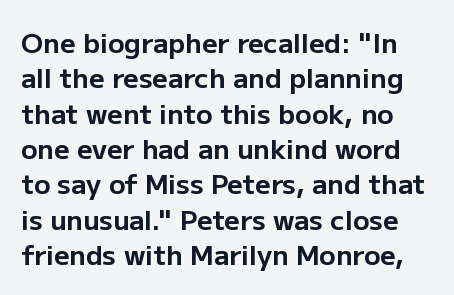
Q: Is the text bold? A: Yes.
Q: Is the text italic (slanted)? A: No, it is upright.
Q: Is the text underlined? A: No.
Q: Is the spacing between letters normal or unusually wide? A: Normal.
Q: Is the spacing between lines tight, normal or loose? A: Normal.
